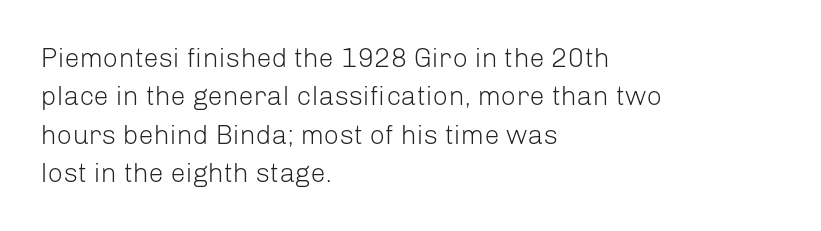
Every row of glyphs begins at an identical x-position on the left. A roman cut, with each character standing at attention. Does the leading feel generous? No, just average. The tracking reads as untouched default to a designer's eye.
